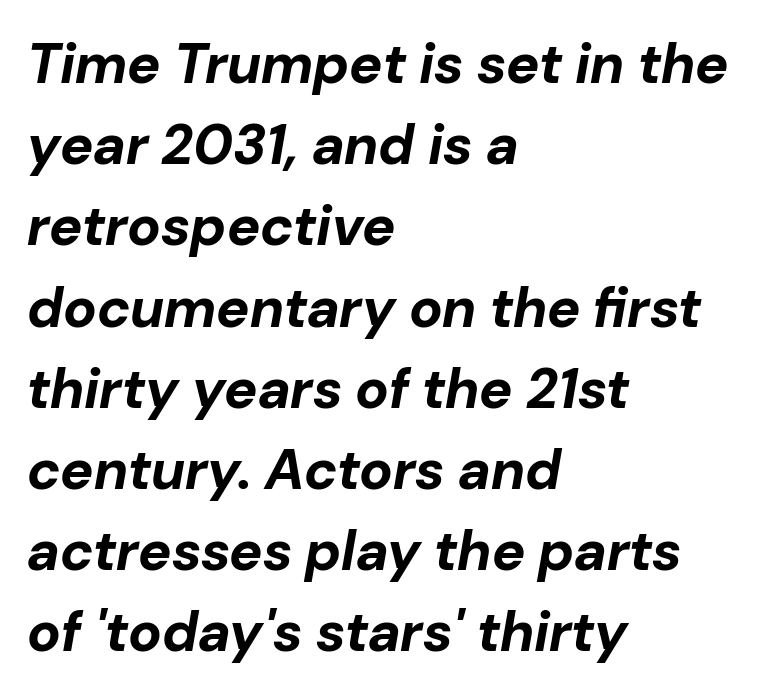
Q: Is the text bold? A: Yes.
Q: Is the text italic (slanted)? A: Yes, it leans right by about 10 degrees.
Q: Is the text underlined? A: No.
Q: How is the paragraph aligned? A: Left-aligned.
Q: Is the spacing between letters normal or unusually wide? A: Normal.
Q: Is the spacing between lines tight, normal or loose? A: Normal.
Q: Width (condensed, normal, or wide)? A: Normal.
Q: Stroke contrast? A: Low.
Q: x-height? A: Medium.
Q: Monospaced? A: No.
